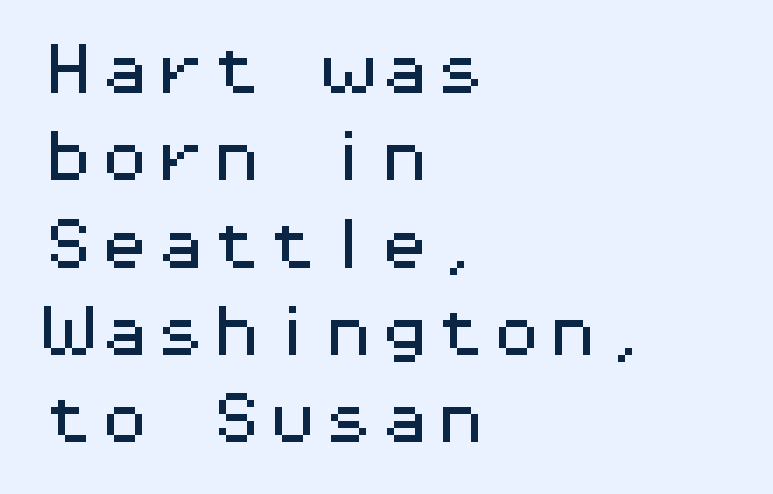
{"serif": "no", "italic": "no", "width": "wide", "stroke_contrast": "medium", "x_height": "medium", "monospaced": "yes", "underline": "no", "align": "left", "line_spacing": "normal", "line_spacing_ratio": 1.56, "letter_spacing": "normal", "letter_spacing_em": 0.0, "glyph_px": 56}
